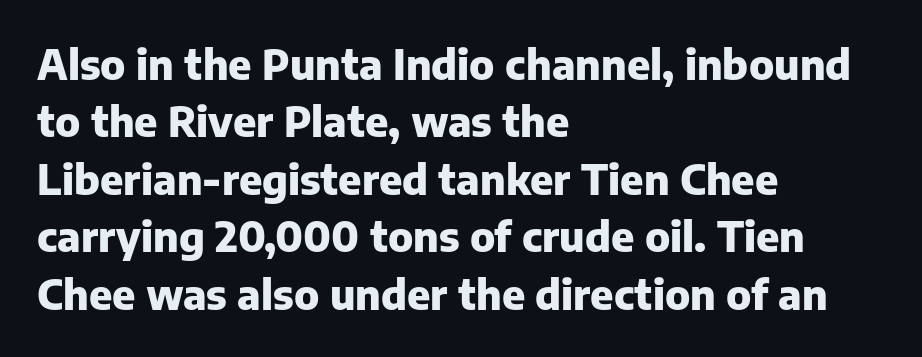
The image shows 41 px heavy sans-serif type, upright; set left-aligned, normal line spacing (1.4x), normal letter spacing, not underlined; low stroke contrast and a medium x-height.
